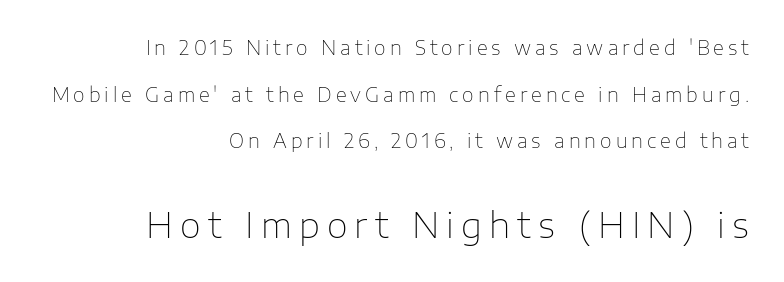
{"serif": "no", "italic": "no", "bold": "no", "weight": "thin", "width": "normal", "stroke_contrast": "low", "x_height": "medium", "monospaced": "no", "underline": "no", "align": "right", "line_spacing": "loose", "line_spacing_ratio": 2.46, "letter_spacing": "wide", "letter_spacing_em": 0.21, "larger_block": "second", "size_ratio": 1.79, "glyph_px": 34}
